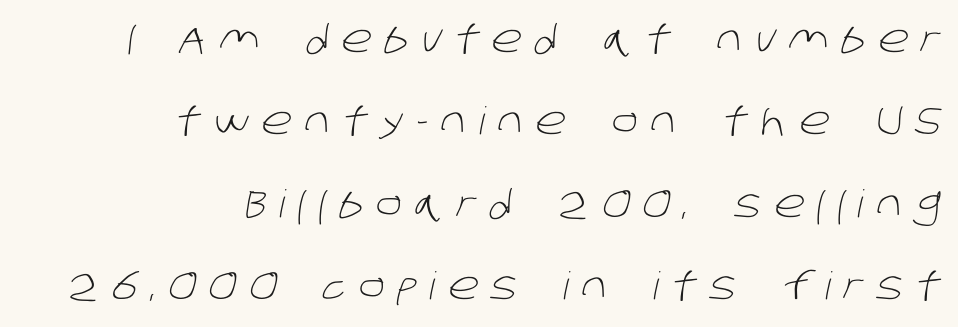
The image shows 38 px light sans-serif type; set right-aligned, loose line spacing (2.17x), unusually wide letter spacing (+0.34 em), not underlined; low stroke contrast and a large x-height.
